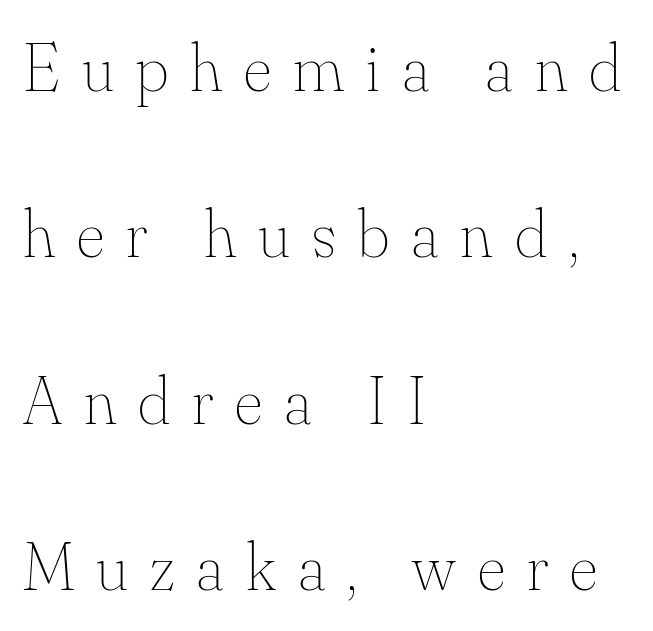
Q: Is the text bold? A: No.
Q: Is the text italic (slanted)? A: No, it is upright.
Q: Is the text underlined? A: No.
Q: How is the paragraph aligned? A: Left-aligned.
Q: Is the spacing between letters normal or unusually wide? A: Unusually wide.
Q: Is the spacing between lines tight, normal or loose? A: Loose.
Q: Width (condensed, normal, or wide)? A: Normal.
Q: Stroke contrast? A: Medium.
Q: x-height? A: Small.
Q: Monospaced? A: No.
